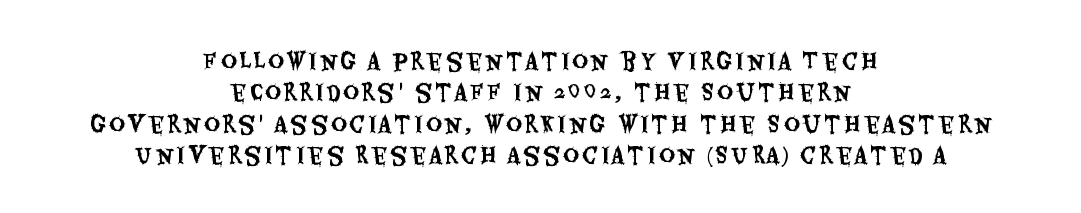
The image shows 22 px text type, upright; set centered, normal line spacing (1.43x), not underlined.
